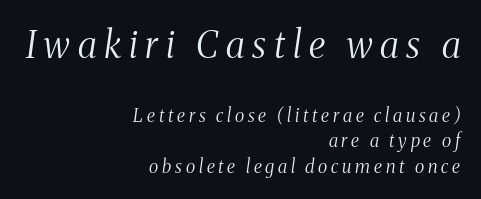
Q: Is the text bold? A: No.
Q: Is the text italic (slanted)? A: Yes, it leans right by about 8 degrees.
Q: Is the typeface a serif or a sans-serif typeface? A: Serif.
Q: Is the text underlined? A: No.
Q: How is the paragraph aligned? A: Right-aligned.
Q: Is the spacing between letters normal or unusually wide? A: Unusually wide.
Q: Is the spacing between lines tight, normal or loose? A: Normal.
Q: Which block of text is set in a larger size, the first (top) or the second (bottom)? A: The first (top) one.
Q: Width (condensed, normal, or wide)? A: Condensed.
Q: Stroke contrast? A: Medium.
Q: x-height? A: Medium.
Q: Monospaced? A: No.
